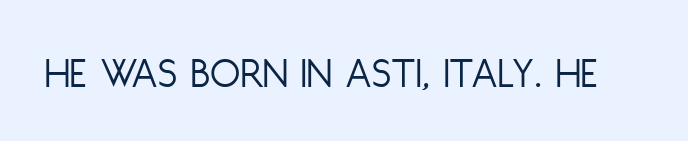
Do the characters align in a grid? No, the font is proportional. The specimen reads as upright at a glance. The rendering keeps characters at their native spacing. To sum up the face: it is a sans, with no serifs.
